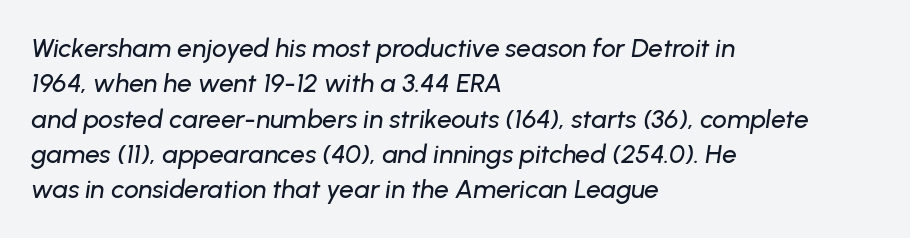
Alignment: flush left. Characters follow at the spacing the type designer built in. Line spacing here is normal. Compared with ordinary roman type, these characters are visibly tilted.
